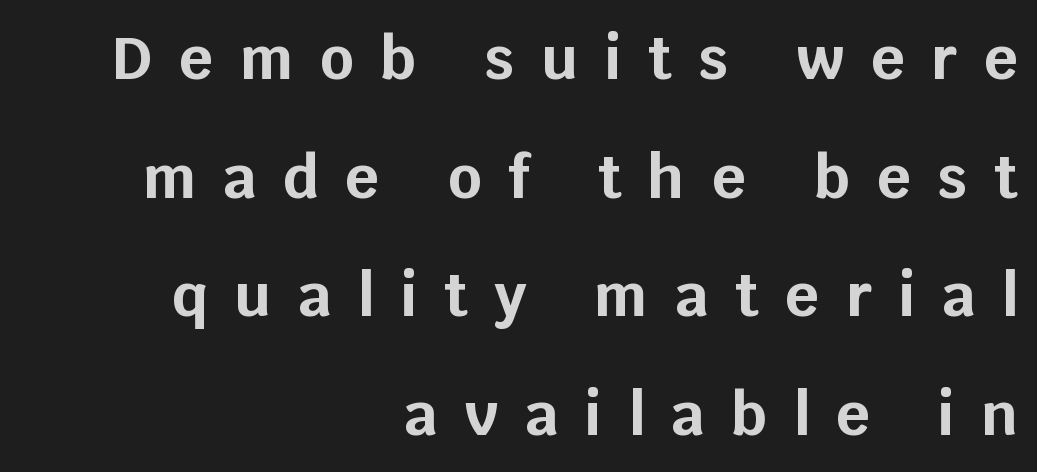
Horizontal bands of white between lines are thick stripes. Vertical strokes here are truly vertical. Think of a printed novel: that variable character pitch is what you see here. Strokes here are thick enough to call this a true bold. The line texture is sparse and dotted thanks to wide tracking. The face used here is a sans, in the tradition of grotesques and geometrics.
